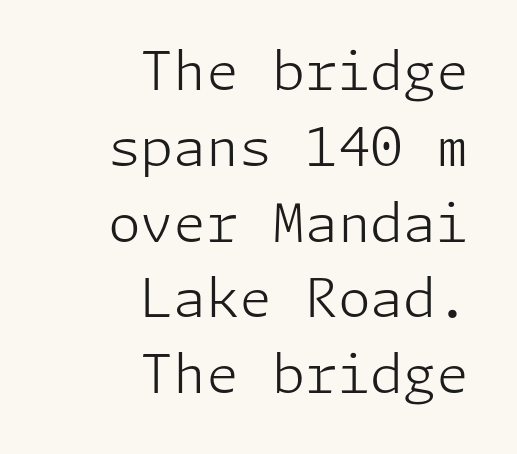
Q: Is the text bold? A: No.
Q: Is the text italic (slanted)? A: No, it is upright.
Q: Is the typeface a serif or a sans-serif typeface? A: Sans-serif.
Q: Is the text underlined? A: No.
Q: How is the paragraph aligned? A: Right-aligned.
Q: Is the spacing between letters normal or unusually wide? A: Normal.
Q: Is the spacing between lines tight, normal or loose? A: Normal.
Q: Width (condensed, normal, or wide)? A: Normal.
Q: Stroke contrast? A: Low.
Q: x-height? A: Medium.
